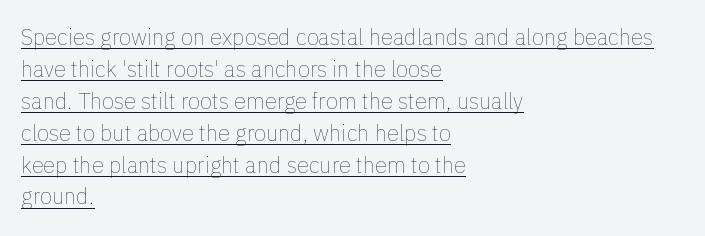
Regarding leading, the lines here are spaced in the standard way. Inter-character spacing is left at the font's built-in metrics. The rendered words wear a rule along their underside. Weight: not bold — regular or lighter.
